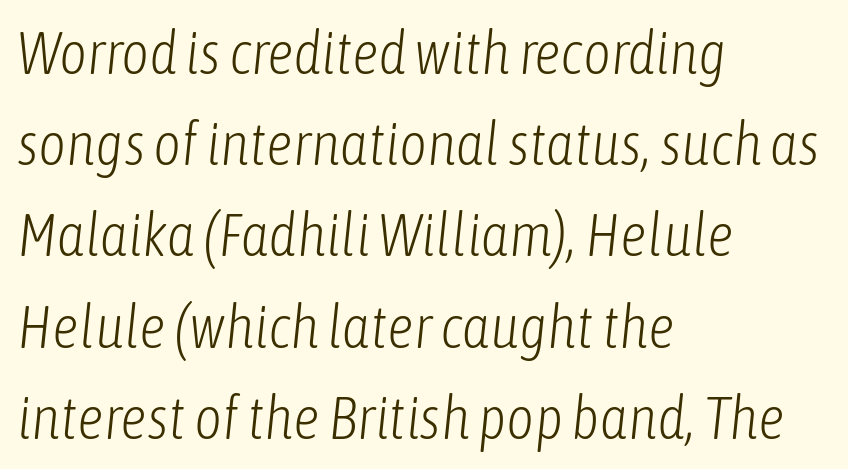
The image shows 60 px light, condensed type, italic (leaning right); set left-aligned, normal line spacing (1.52x), normal letter spacing, not underlined; low stroke contrast and a medium x-height.
